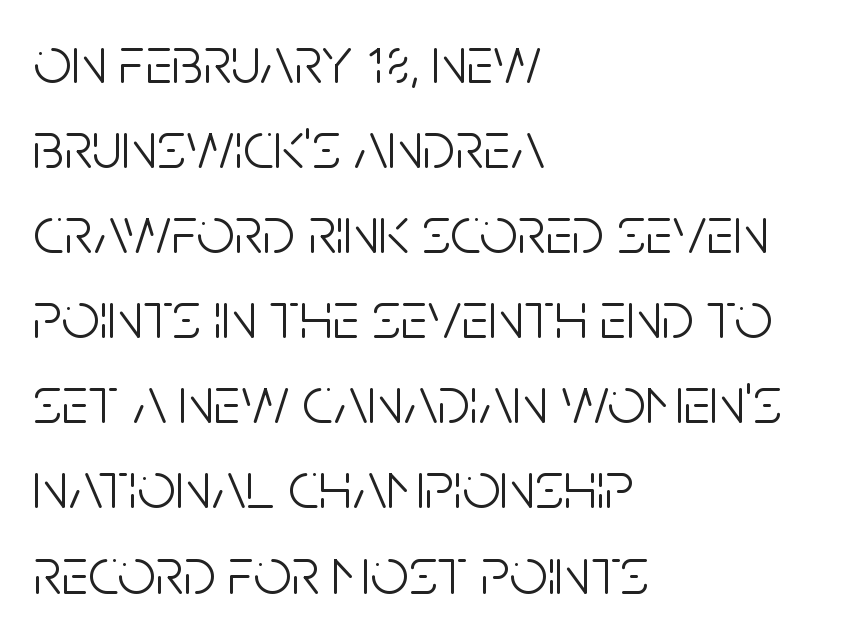
{"serif": "no", "italic": "no", "bold": "no", "weight": "light", "width": "condensed", "stroke_contrast": "low", "x_height": "large", "monospaced": "no", "underline": "no", "align": "left", "line_spacing": "normal", "line_spacing_ratio": 1.27, "letter_spacing": "normal", "letter_spacing_em": 0.0, "glyph_px": 67}
